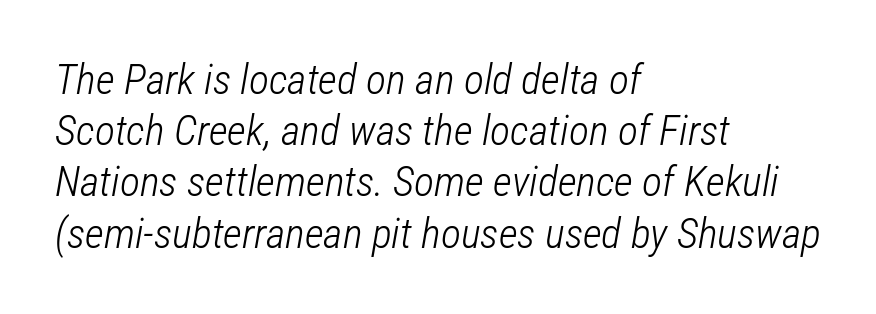
Character widths vary here, with narrow letters taking less room than wide ones. The lines in this sample share a left origin and differ only in where they stop. Compared with ordinary roman type, these characters are visibly tilted. How are the letters spaced? Ordinarily, with no added tracking. The space directly below the letters is spotless. The characters are drawn with everyday or finer stroke widths.
